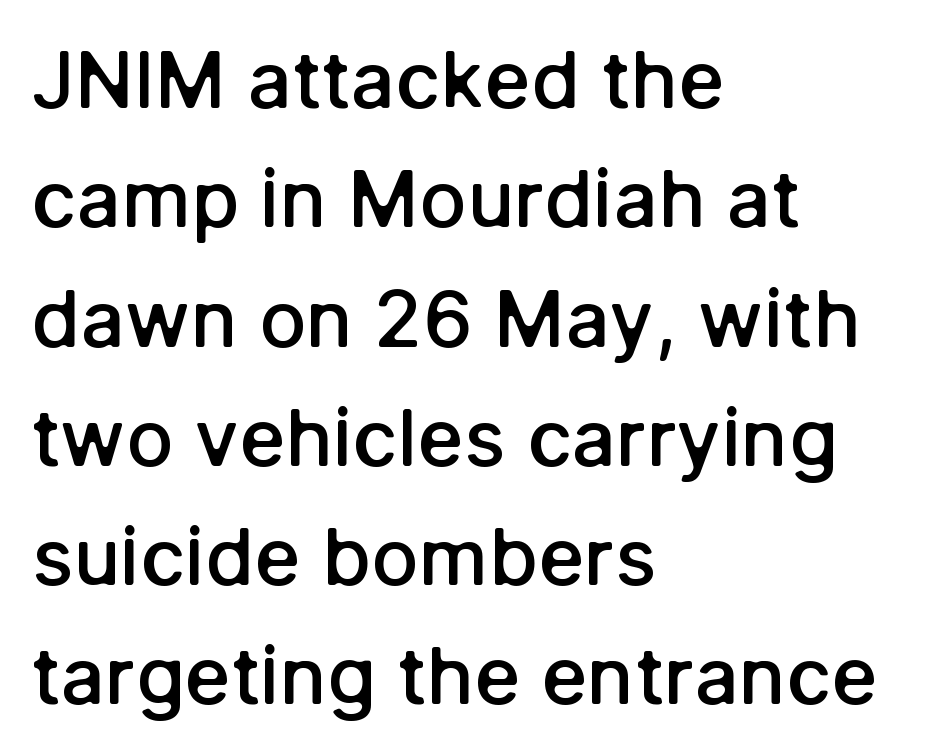
The image shows 79 px semibold sans-serif type, upright; set left-aligned, normal line spacing (1.51x), normal letter spacing, not underlined; low stroke contrast and a medium x-height.
